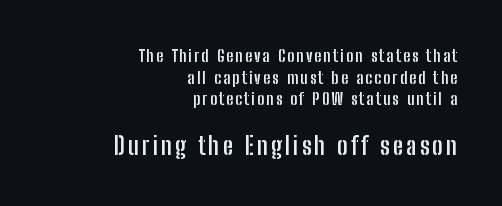
{"italic": "no", "bold": "yes", "underline": "no", "align": "right", "line_spacing": "normal", "line_spacing_ratio": 1.27, "larger_block": "second", "size_ratio": 1.47, "glyph_px": 25}
